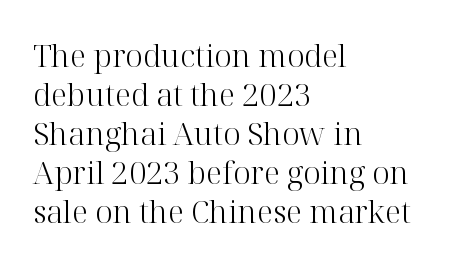
{"serif": "yes", "italic": "no", "bold": "no", "weight": "light", "width": "normal", "stroke_contrast": "high", "x_height": "medium", "monospaced": "no", "underline": "no", "align": "left", "line_spacing": "normal", "line_spacing_ratio": 1.26, "letter_spacing": "normal", "letter_spacing_em": 0.0, "glyph_px": 31}
